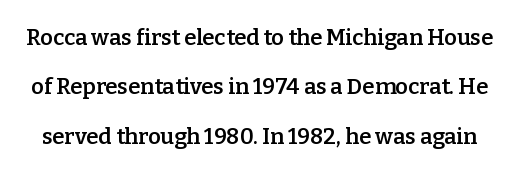
{"italic": "no", "bold": "semi", "underline": "no", "line_spacing": "loose", "line_spacing_ratio": 2.25, "letter_spacing": "normal", "letter_spacing_em": 0.0, "glyph_px": 22}
